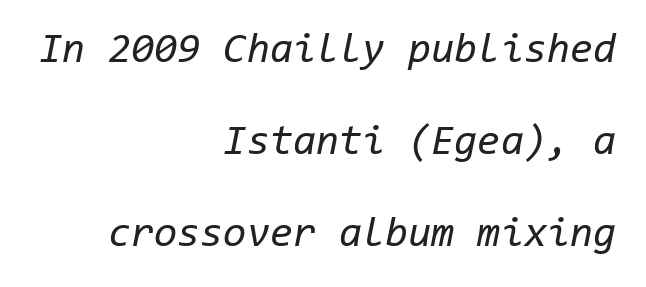
The image shows 42 px regular-weight type, italic (leaning right), monospaced; set right-aligned, loose line spacing (2.19x), normal letter spacing, not underlined; low stroke contrast and a medium x-height.
